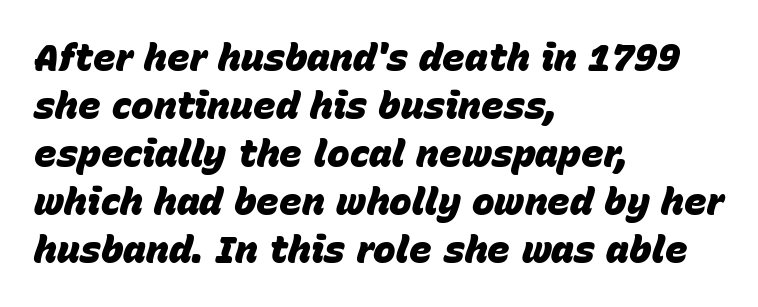
This sample has the flowing, uneven cadence of proportional lettering. The designer left line spacing at the default. Quick note: underline off. Posture: slanted. The compositor pushed each line to the left boundary.
